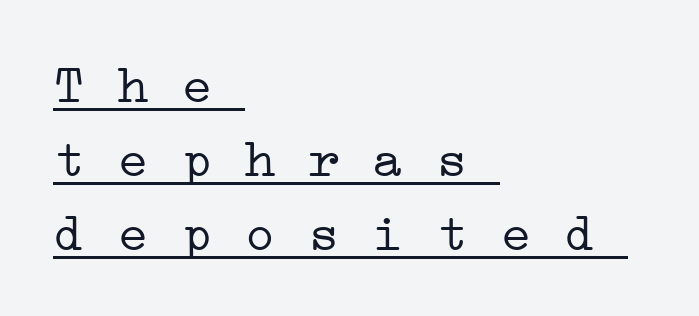
{"serif": "yes", "bold": "no", "weight": "light", "width": "wide", "stroke_contrast": "low", "x_height": "medium", "monospaced": "yes", "underline": "yes", "align": "left", "line_spacing": "normal", "line_spacing_ratio": 1.4, "letter_spacing": "normal", "letter_spacing_em": 0.0, "glyph_px": 53}
